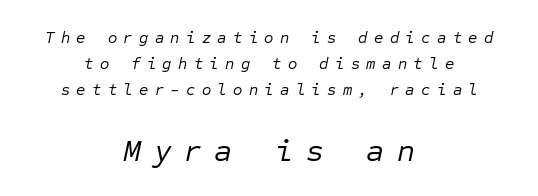
The typesetter chose a symmetrical, centered arrangement here. Does the lettering tilt? It does — this is italic. The type is letterspaced generously, with wide tracking. Baseline-to-baseline distance is the conventional proportion of letter height. Beneath every word, the page is bare.
